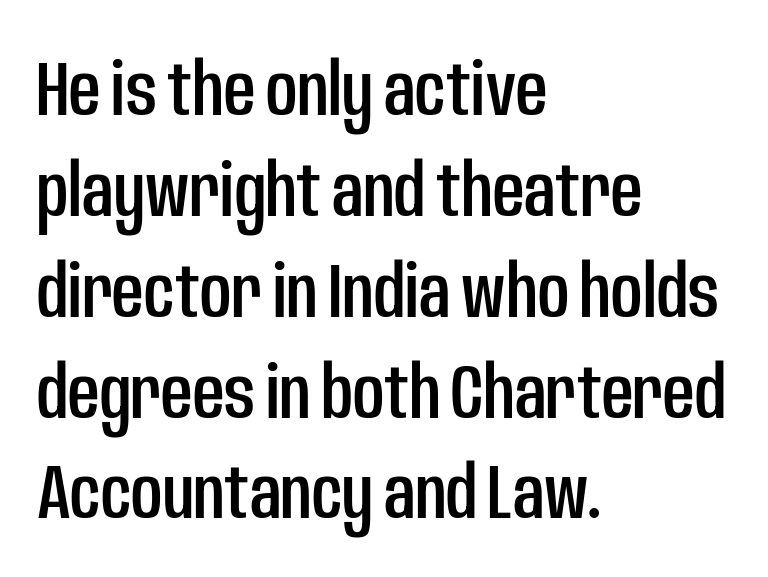
{"serif": "no", "italic": "no", "width": "condensed", "stroke_contrast": "low", "x_height": "large", "monospaced": "no", "underline": "no", "align": "left", "line_spacing": "normal", "line_spacing_ratio": 1.31, "letter_spacing": "normal", "letter_spacing_em": 0.0, "glyph_px": 77}
